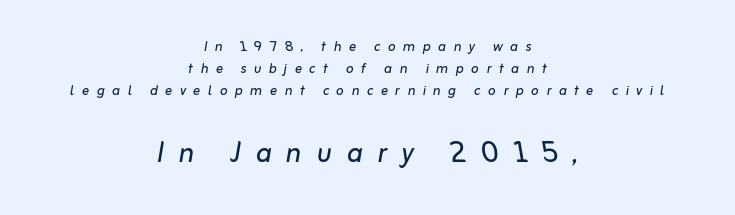
{"italic": "yes", "lean": "right", "slant_degrees": 10, "bold": "no", "weight": "regular", "width": "normal", "stroke_contrast": "low", "x_height": "medium", "monospaced": "no", "underline": "no", "align": "center", "line_spacing_ratio": 1.23, "letter_spacing": "wide", "letter_spacing_em": 0.41, "larger_block": "second", "size_ratio": 2.0, "glyph_px": 36}
